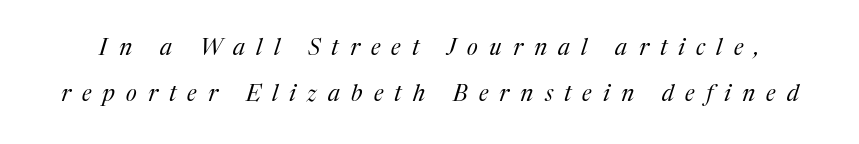
Q: Is the text bold? A: No.
Q: Is the text italic (slanted)? A: Yes, it leans right by about 17 degrees.
Q: Is the text underlined? A: No.
Q: Is the spacing between letters normal or unusually wide? A: Unusually wide.
Q: Is the spacing between lines tight, normal or loose? A: Loose.
